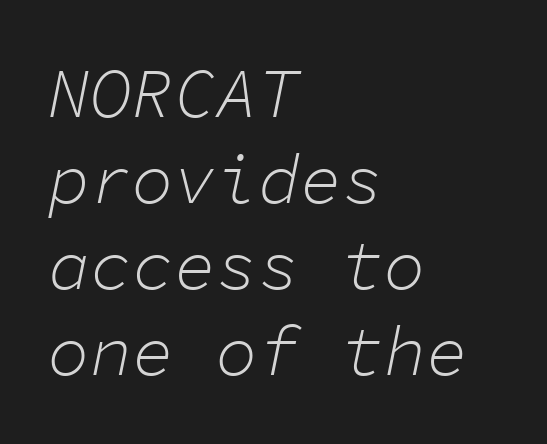
Observe the lean: these are italic letterforms. Descenders hang freely into open space. A classic flush-left, rag-right setting is used for this passage. The face used here is monospaced, like something from a code editor. The strokes are not fattened; the text isn't bold.
